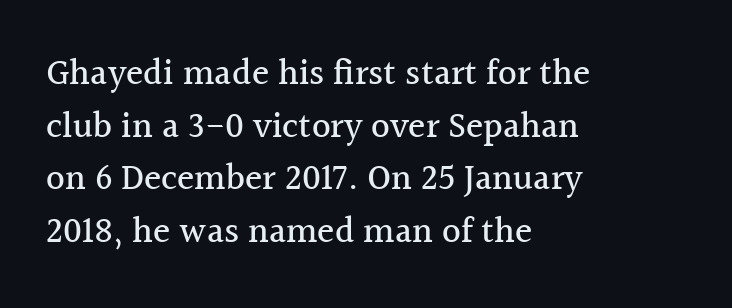
The passage shown is typed in a proportional face where columns would drift. Vertical spacing — default. A student would call this left alignment; a typographer would say flush left, rag right. The font's upright variant was chosen for this text.
